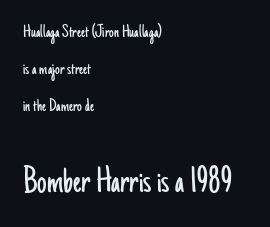
The image shows 38 px light, condensed sans-serif type, upright; set left-aligned, loose line spacing (1.95x), normal letter spacing, not underlined; the second (bottom) block is 2.0x larger; low stroke contrast and a small x-height.
